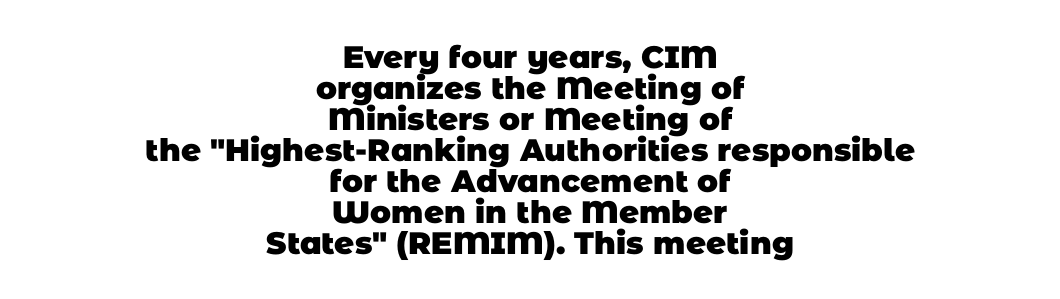
Q: Is the text bold? A: Yes.
Q: Is the typeface a serif or a sans-serif typeface? A: Sans-serif.
Q: Is the text underlined? A: No.
Q: How is the paragraph aligned? A: Centered.
Q: Is the spacing between letters normal or unusually wide? A: Normal.
Q: Is the spacing between lines tight, normal or loose? A: Tight.
Q: Width (condensed, normal, or wide)? A: Normal.
Q: Stroke contrast? A: Low.
Q: x-height? A: Large.
Q: Monospaced? A: No.
